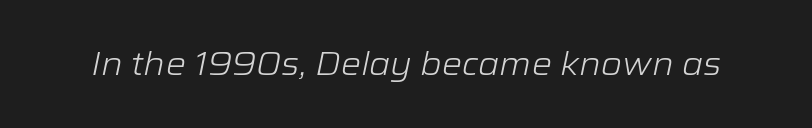
{"italic": "yes", "lean": "right", "slant_degrees": 12, "bold": "no", "weight": "light", "width": "wide", "stroke_contrast": "low", "x_height": "medium", "monospaced": "no", "underline": "no", "letter_spacing": "normal", "letter_spacing_em": 0.0, "glyph_px": 32}
